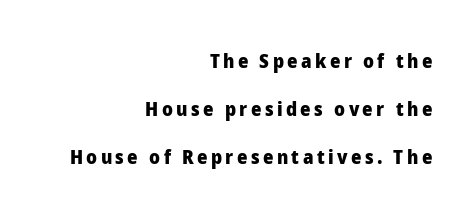
{"italic": "no", "bold": "yes", "underline": "no", "align": "right", "line_spacing": "loose", "line_spacing_ratio": 2.41, "glyph_px": 20}
